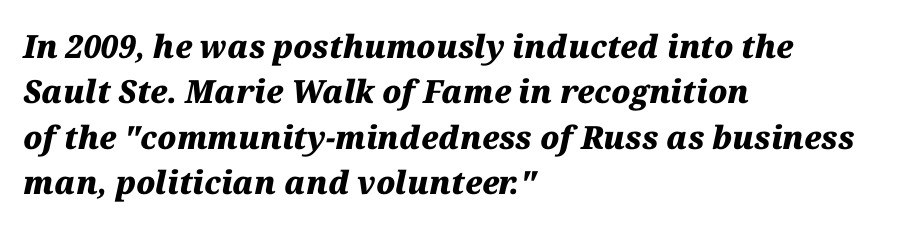
The image shows 32 px heavy type, italic (leaning right); set left-aligned, normal line spacing (1.42x), normal letter spacing, not underlined; medium stroke contrast and a medium x-height.
